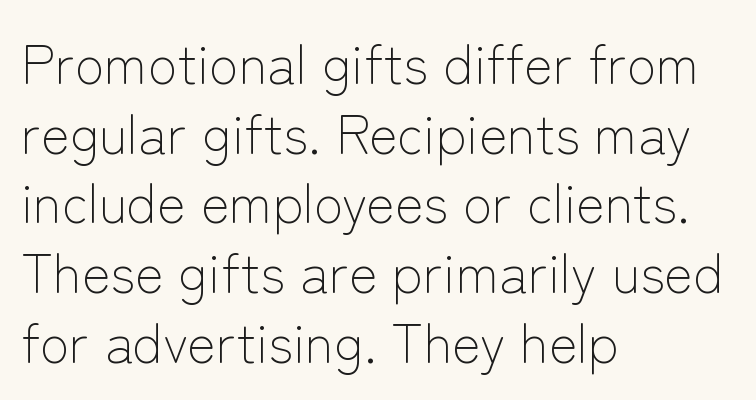
{"serif": "no", "italic": "no", "bold": "no", "weight": "light", "width": "normal", "stroke_contrast": "low", "x_height": "medium", "monospaced": "no", "underline": "no", "align": "left", "line_spacing": "normal", "line_spacing_ratio": 1.29, "letter_spacing": "normal", "letter_spacing_em": 0.0, "glyph_px": 54}
